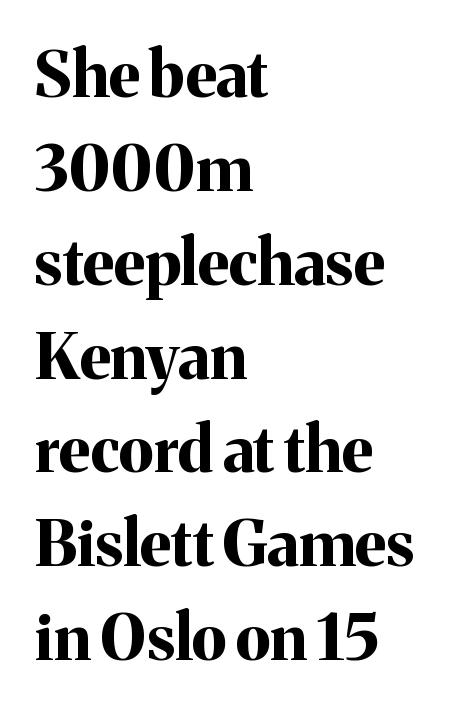
Nobody drew a line under any word here. The letters carry serifs — small finishing strokes at the ends of their stems. Is the type bold? Yes — the strokes are clearly thick and heavy. This sample is left-justified, so line endings fall wherever the words run out. How would I describe the line gaps? Plain and ordinary. Looks like regular typesetting: each glyph gets only the width it needs.
